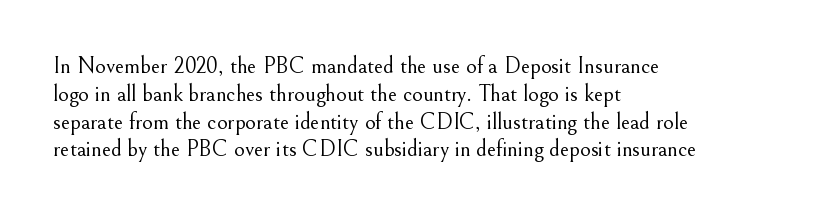
{"italic": "no", "bold": "no", "underline": "no", "align": "left", "line_spacing_ratio": 1.21, "letter_spacing": "normal", "letter_spacing_em": 0.0, "glyph_px": 23}
